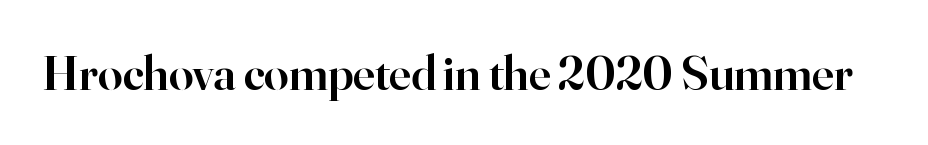
The image shows 49 px semibold serif type, upright; set normal letter spacing, not underlined; high stroke contrast and a small x-height.
